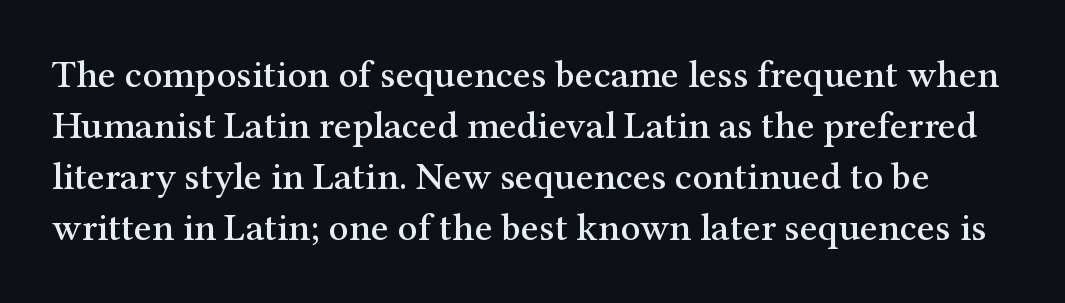
Rule under the text: the space is simply empty. Vertical spacing — default. Short note: letters normally spaced. This sample uses an upright cut, with every glyph sitting square on the baseline. Here the designer chose a conventional face with non-uniform glyph widths. Typographically, this falls in the serif category.
